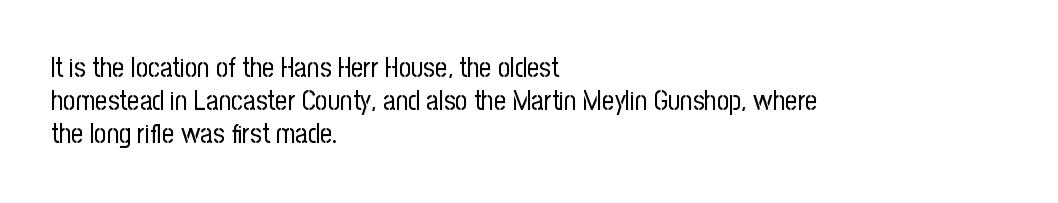
{"italic": "no", "bold": "no", "underline": "no", "align": "left", "line_spacing_ratio": 1.22, "letter_spacing": "normal", "letter_spacing_em": 0.0, "glyph_px": 27}
